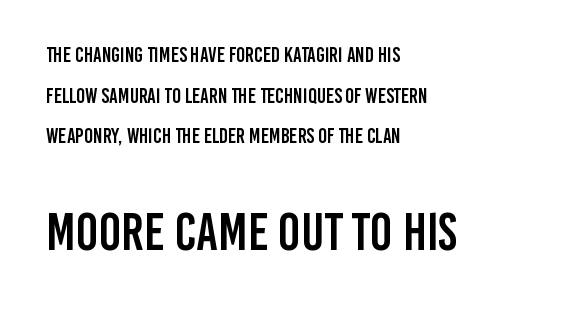
{"serif": "no", "italic": "no", "width": "condensed", "stroke_contrast": "low", "x_height": "large", "monospaced": "no", "underline": "no", "align": "left", "line_spacing": "loose", "line_spacing_ratio": 1.93, "letter_spacing": "normal", "letter_spacing_em": 0.0, "larger_block": "second", "size_ratio": 2.52, "glyph_px": 53}
